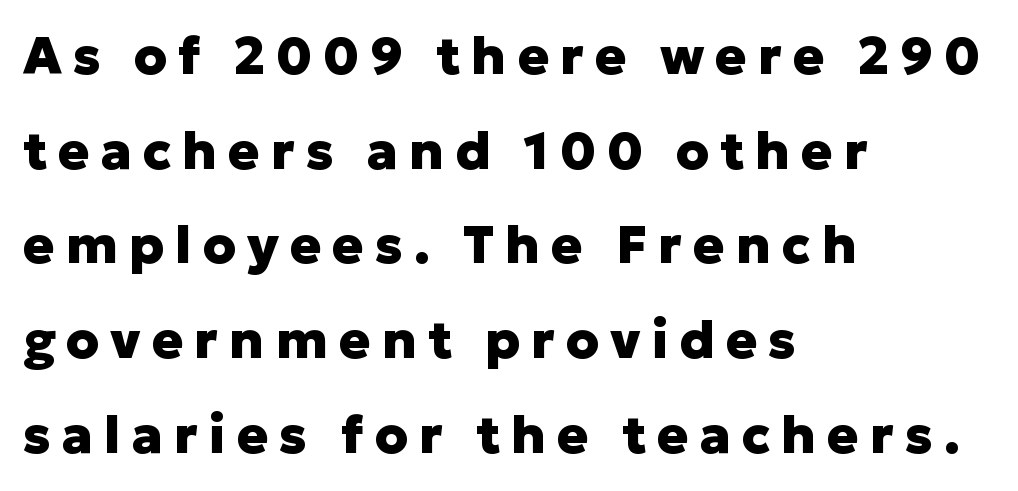
How heavy is the stroke? Heavy — this is a bold. What stands out about the letter spacing? Its width — letters are far apart. Posture: straight, roman, zero tilt. Note the varied advance widths — an 'i' is clearly narrower than an 'm'.
